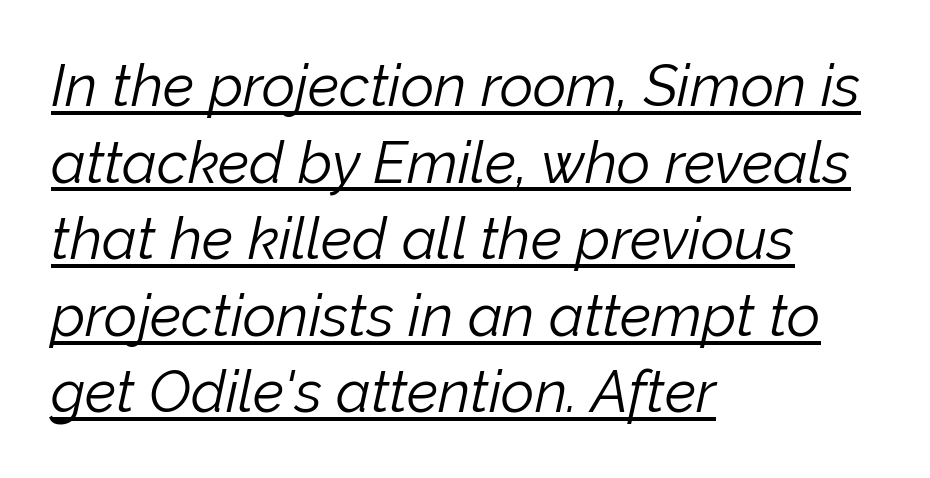
Weight: regular or lighter. Proportional: the letters do not fall into vertical columns. The block of text has a typical density, with ordinary space between rows. In terms of letterspacing, this is plain default setting.
